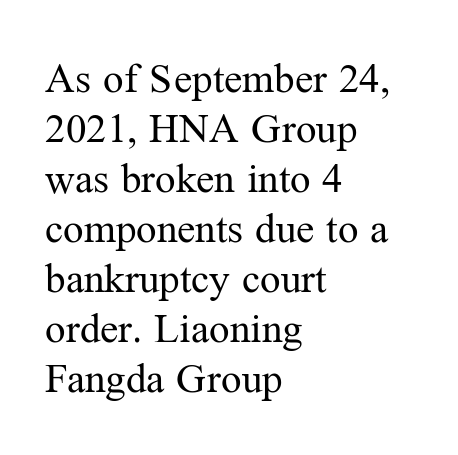
The image shows 41 px regular-weight serif type, upright; set left-aligned, line spacing 1.22x, normal letter spacing, not underlined; medium stroke contrast and a medium x-height.
